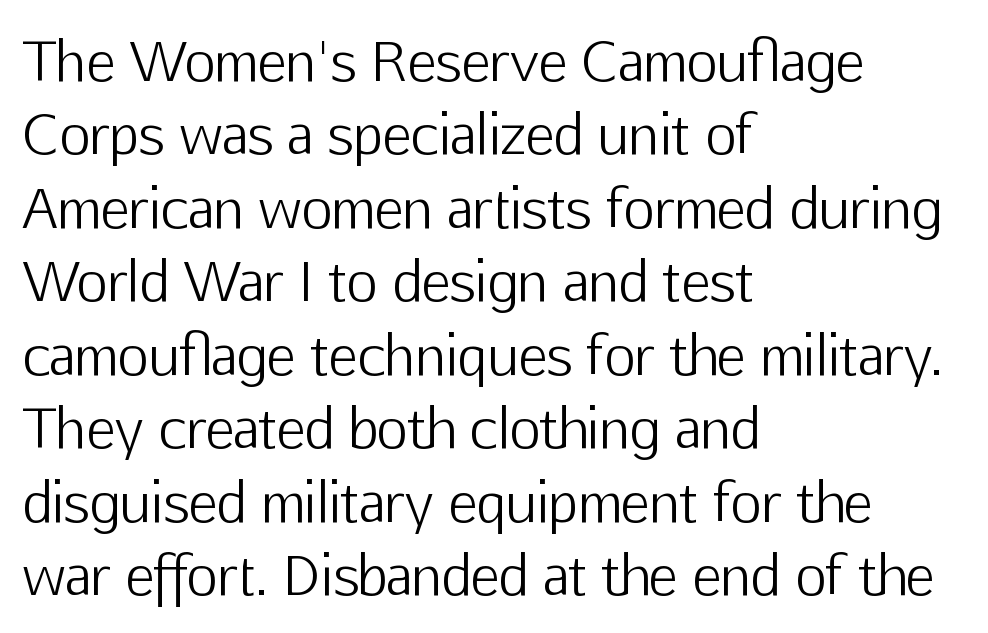
{"serif": "no", "italic": "no", "bold": "no", "weight": "light", "width": "normal", "stroke_contrast": "low", "x_height": "medium", "monospaced": "no", "underline": "no", "align": "left", "line_spacing": "normal", "line_spacing_ratio": 1.36, "letter_spacing": "normal", "letter_spacing_em": 0.0, "glyph_px": 54}
